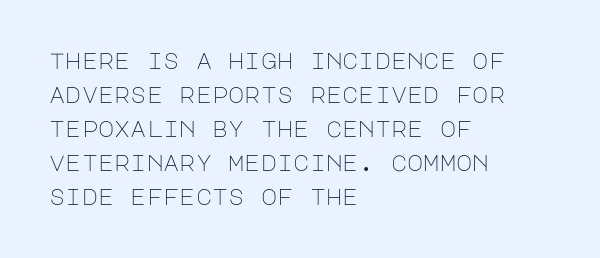
Caption: multi-line text, flush left, ragged right. Rendered with straight, roman letterforms. Beneath every word, the page is bare. Weight: not bold — regular or lighter. Nobody touched the tracking dial on this one. Vertically, the passage feels balanced, rows spaced as you'd expect.
